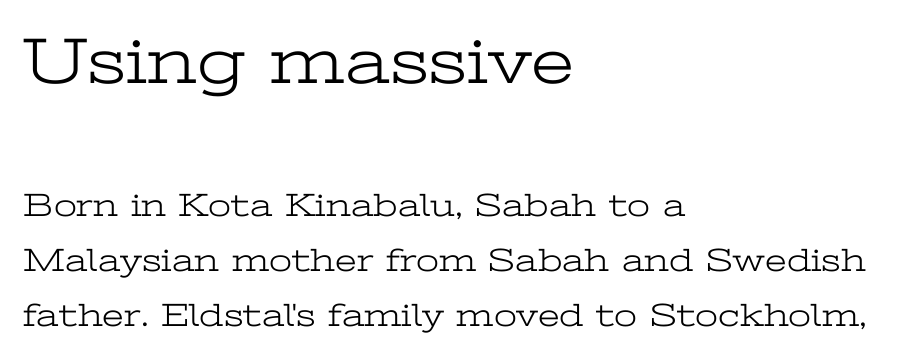
The image shows 66 px light, wide serif type, upright; set left-aligned, normal line spacing (1.67x), normal letter spacing, not underlined; the first (top) block is 2.0x larger; low stroke contrast and a medium x-height.
